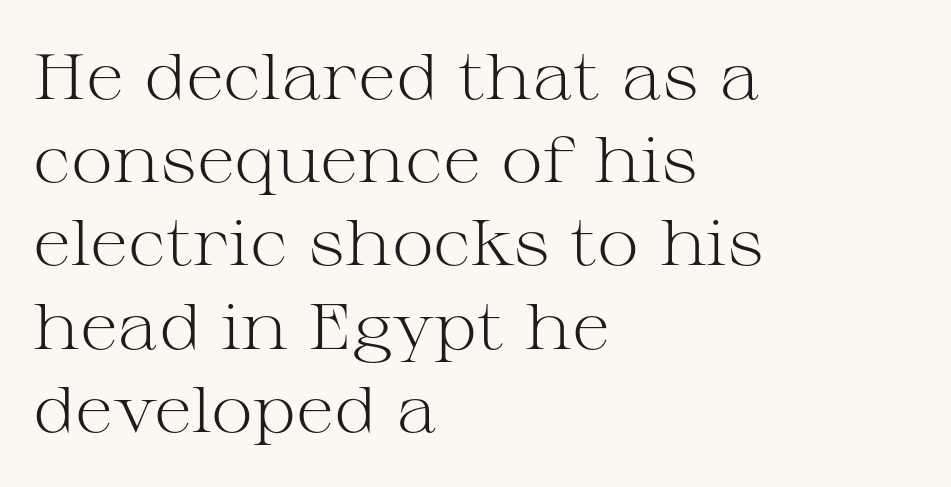
{"serif": "yes", "italic": "no", "bold": "no", "weight": "light", "width": "wide", "stroke_contrast": "medium", "x_height": "medium", "monospaced": "no", "underline": "no", "align": "left", "line_spacing": "normal", "line_spacing_ratio": 1.3, "letter_spacing": "normal", "letter_spacing_em": 0.0, "glyph_px": 64}
